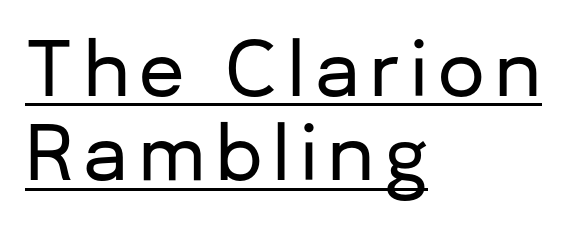
{"serif": "no", "italic": "no", "width": "normal", "stroke_contrast": "low", "x_height": "medium", "monospaced": "no", "underline": "yes", "align": "left", "line_spacing": "tight", "line_spacing_ratio": 1.14, "glyph_px": 74}
